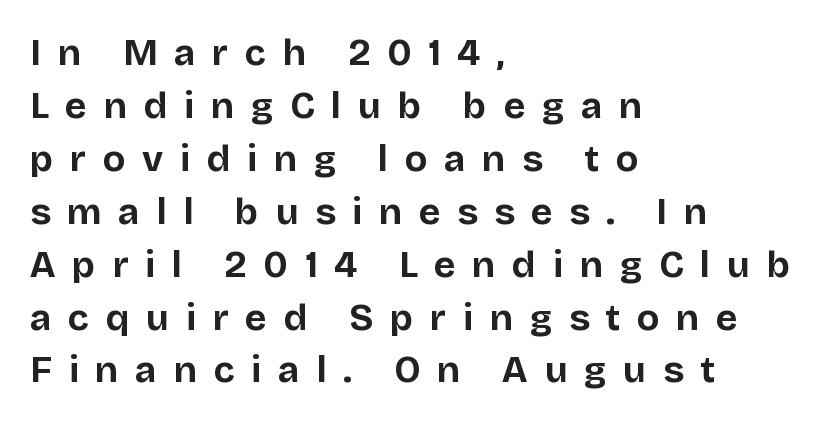
The image shows 37 px bold sans-serif type, upright; set left-aligned, normal line spacing (1.43x), unusually wide letter spacing (+0.45 em), not underlined; low stroke contrast and a large x-height.
